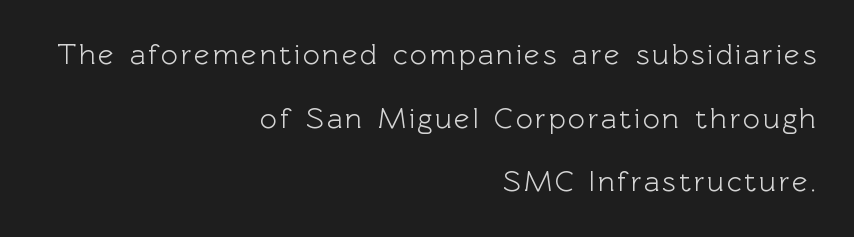
The image shows 29 px sans-serif type, upright; set right-aligned, loose line spacing (2.19x), not underlined; a medium x-height.
